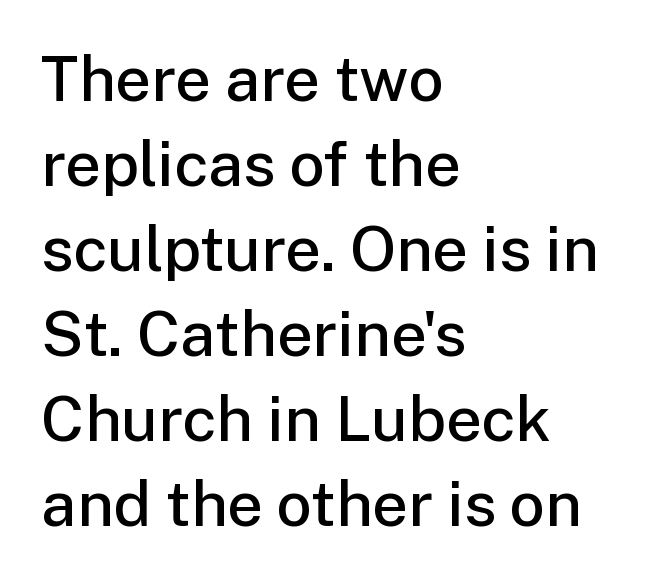
Q: Is the text bold? A: Semi-bold.
Q: Is the text italic (slanted)? A: No, it is upright.
Q: Is the typeface a serif or a sans-serif typeface? A: Sans-serif.
Q: Is the text underlined? A: No.
Q: How is the paragraph aligned? A: Left-aligned.
Q: Is the spacing between letters normal or unusually wide? A: Normal.
Q: Is the spacing between lines tight, normal or loose? A: Normal.
Q: Width (condensed, normal, or wide)? A: Normal.
Q: Stroke contrast? A: Low.
Q: x-height? A: Medium.
Q: Monospaced? A: No.
